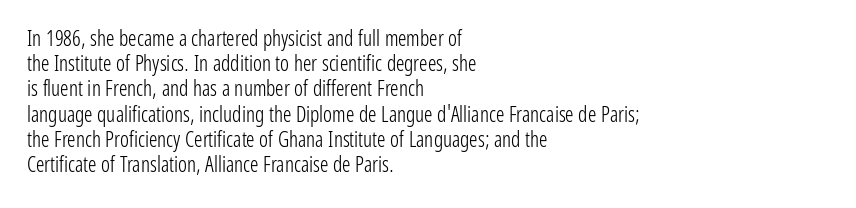
The image shows 21 px text type, upright; set left-aligned, line spacing 1.2x, normal letter spacing, not underlined.
